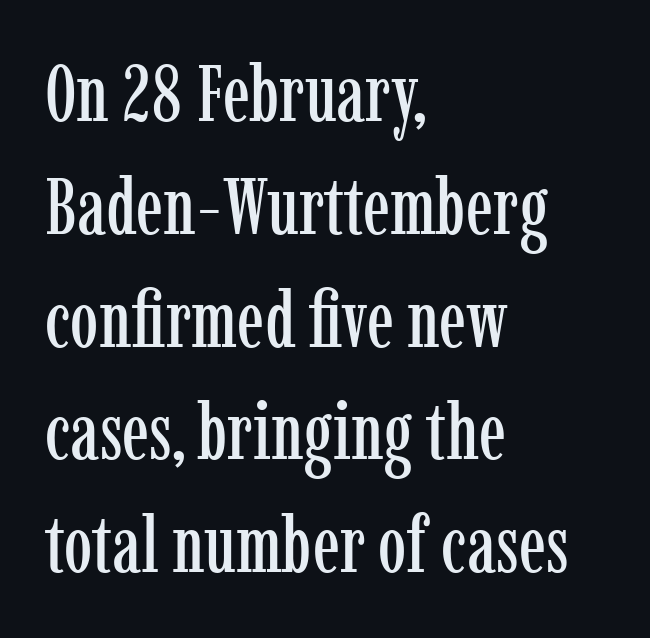
The image shows 80 px condensed serif type, upright; set left-aligned, normal line spacing (1.41x), normal letter spacing, not underlined; low stroke contrast and a medium x-height.
